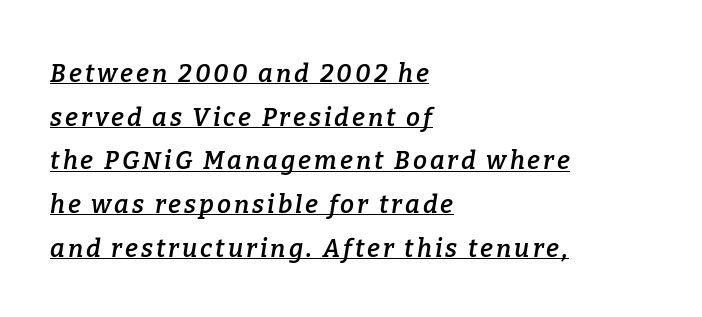
The image shows 25 px text type, italic (leaning right); set left-aligned, line spacing 1.75x, underlined.
